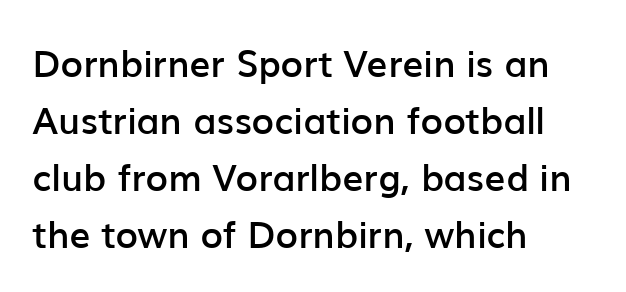
Q: Is the text bold? A: Semi-bold.
Q: Is the text italic (slanted)? A: No, it is upright.
Q: Is the typeface a serif or a sans-serif typeface? A: Sans-serif.
Q: Is the text underlined? A: No.
Q: How is the paragraph aligned? A: Left-aligned.
Q: Is the spacing between letters normal or unusually wide? A: Normal.
Q: Is the spacing between lines tight, normal or loose? A: Normal.
Q: Width (condensed, normal, or wide)? A: Normal.
Q: Stroke contrast? A: Low.
Q: x-height? A: Medium.
Q: Monospaced? A: No.
